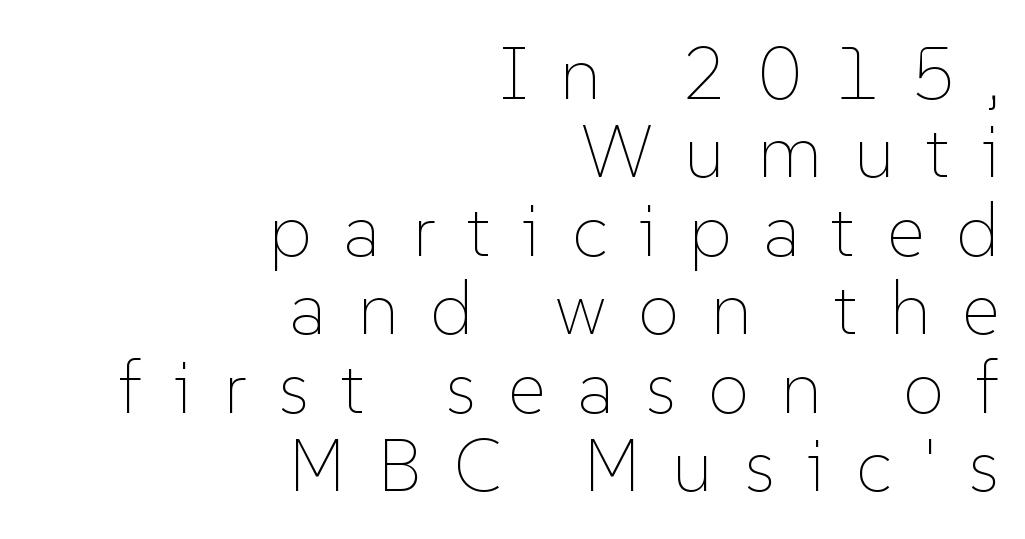
The image shows 74 px thin type, upright; set right-aligned, tight line spacing (1.06x), unusually wide letter spacing (+0.43 em), not underlined; low stroke contrast and a medium x-height.
